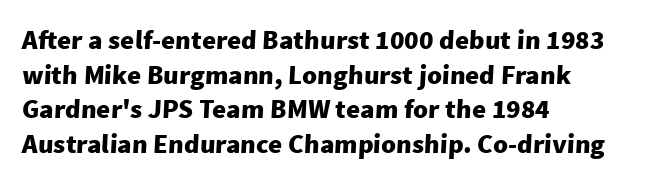
Q: Is the text bold? A: Yes.
Q: Is the text underlined? A: No.
Q: How is the paragraph aligned? A: Left-aligned.
Q: Is the spacing between letters normal or unusually wide? A: Normal.
Q: Is the spacing between lines tight, normal or loose? A: Normal.
